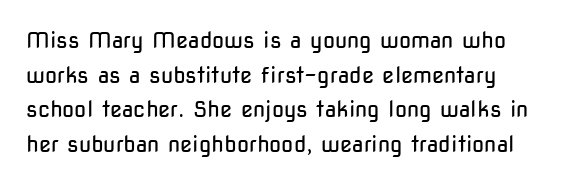
Q: Is the text bold? A: No.
Q: Is the text italic (slanted)? A: No, it is upright.
Q: Is the text underlined? A: No.
Q: Is the spacing between letters normal or unusually wide? A: Normal.
Q: Is the spacing between lines tight, normal or loose? A: Normal.
